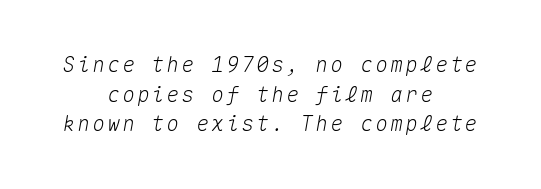
{"italic": "yes", "lean": "right", "slant_degrees": 10, "underline": "no", "align": "center", "line_spacing": "normal", "line_spacing_ratio": 1.41, "glyph_px": 21}
